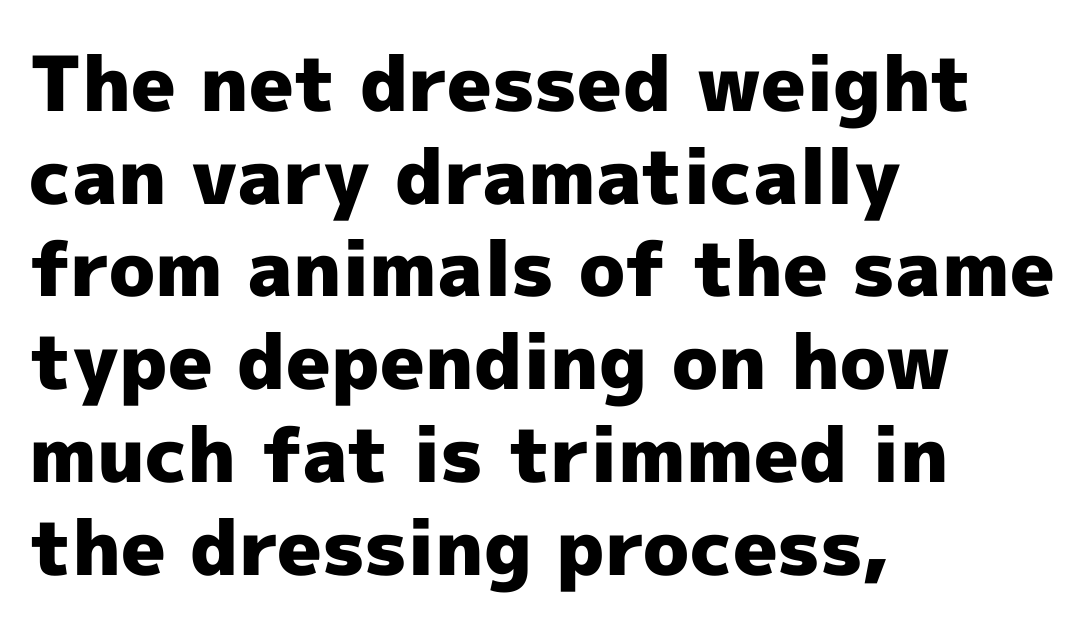
The image shows 76 px heavy sans-serif type, upright; set left-aligned, line spacing 1.22x, normal letter spacing, not underlined; a medium x-height.
